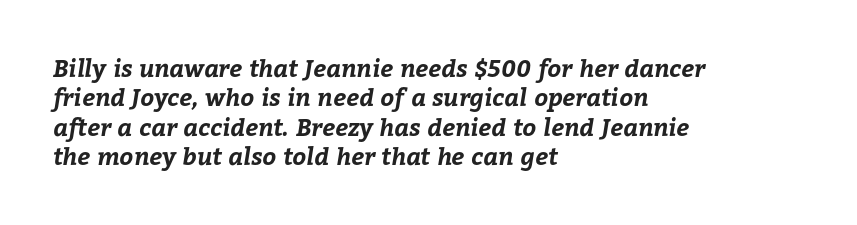
The image shows 24 px bold type; set left-aligned, line spacing 1.22x, normal letter spacing, not underlined.
